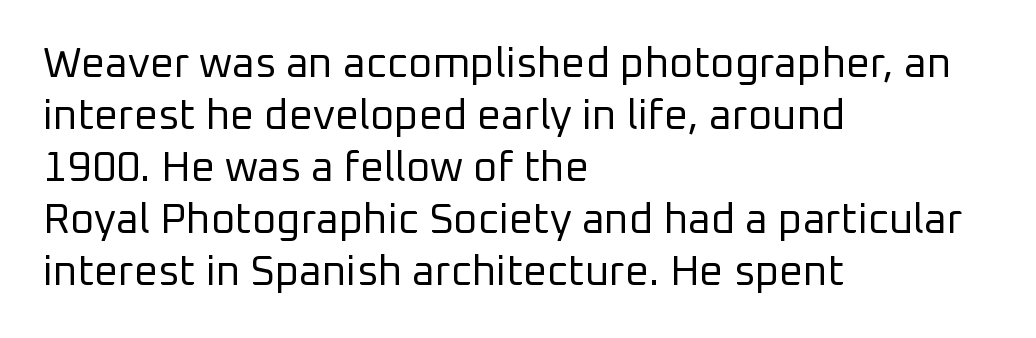
{"serif": "no", "italic": "no", "bold": "no", "weight": "regular", "width": "normal", "stroke_contrast": "low", "x_height": "medium", "monospaced": "no", "underline": "no", "align": "left", "line_spacing_ratio": 1.24, "letter_spacing": "normal", "letter_spacing_em": 0.0, "glyph_px": 42}
